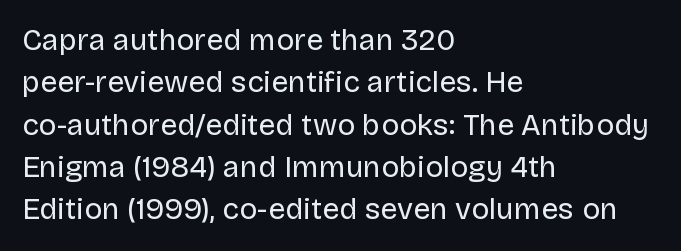
The image shows 30 px regular-weight sans-serif type, upright; set left-aligned, normal line spacing (1.41x), normal letter spacing, not underlined; low stroke contrast and a large x-height.
